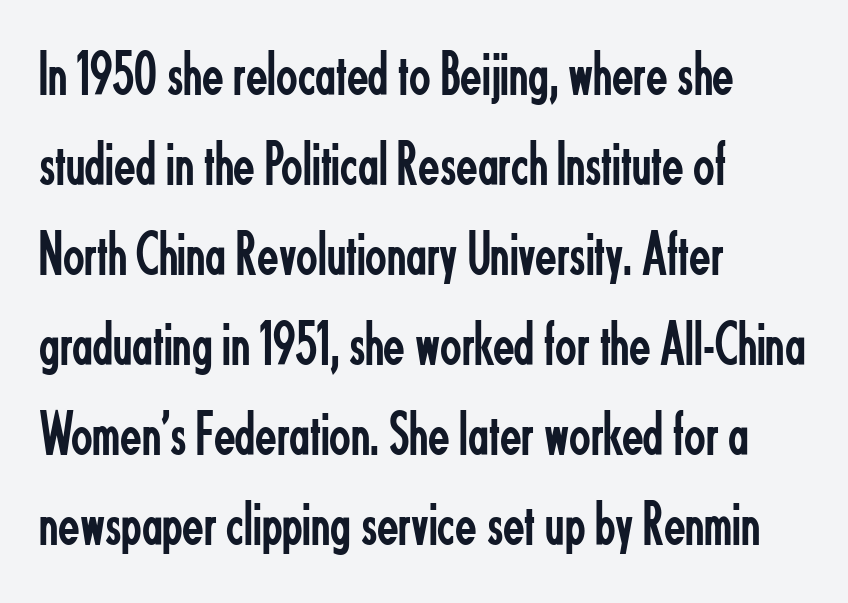
{"serif": "no", "italic": "no", "bold": "no", "weight": "regular", "width": "condensed", "stroke_contrast": "low", "x_height": "small", "monospaced": "no", "underline": "no", "align": "left", "line_spacing": "normal", "line_spacing_ratio": 1.43, "letter_spacing": "normal", "letter_spacing_em": 0.0, "glyph_px": 63}
